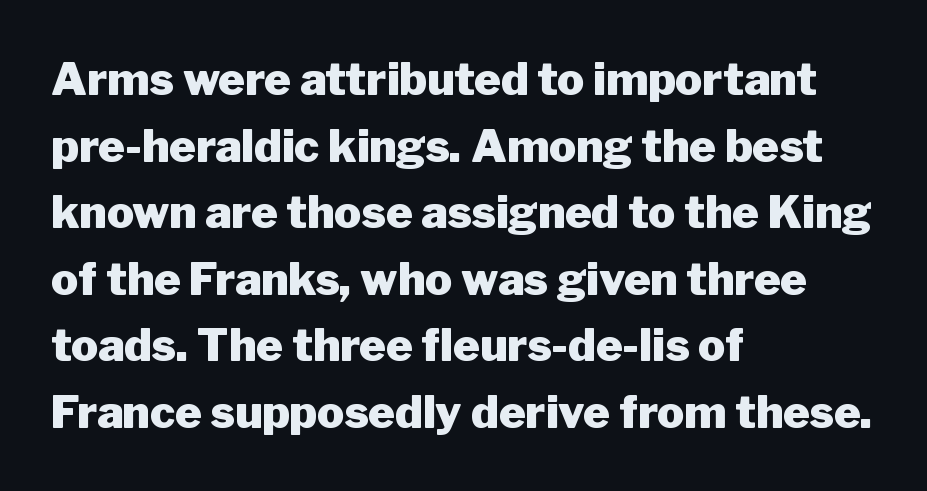
The image shows 45 px heavy sans-serif type, upright; set left-aligned, normal line spacing (1.48x), normal letter spacing, not underlined; low stroke contrast and a medium x-height.
